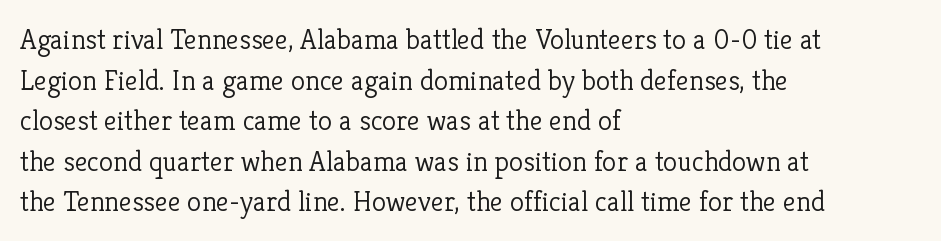
{"serif": "yes", "italic": "no", "bold": "no", "weight": "light", "width": "normal", "stroke_contrast": "low", "x_height": "medium", "monospaced": "no", "underline": "no", "align": "left", "line_spacing": "normal", "line_spacing_ratio": 1.4, "letter_spacing": "normal", "letter_spacing_em": 0.0, "glyph_px": 29}
